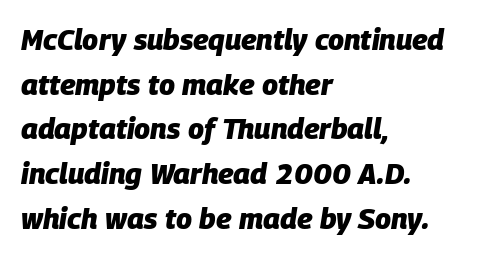
{"italic": "yes", "lean": "right", "slant_degrees": 9, "bold": "yes", "weight": "heavy", "width": "normal", "stroke_contrast": "low", "x_height": "large", "monospaced": "no", "underline": "no", "align": "left", "line_spacing": "normal", "line_spacing_ratio": 1.54, "letter_spacing": "normal", "letter_spacing_em": 0.0, "glyph_px": 29}
